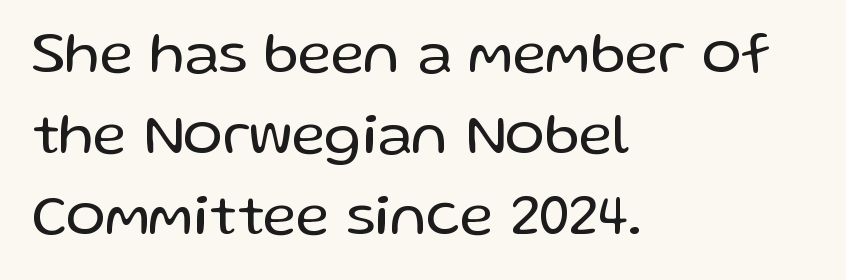
The image shows 59 px regular-weight sans-serif type, upright; set left-aligned, normal line spacing (1.37x), normal letter spacing, not underlined; low stroke contrast and a medium x-height.
